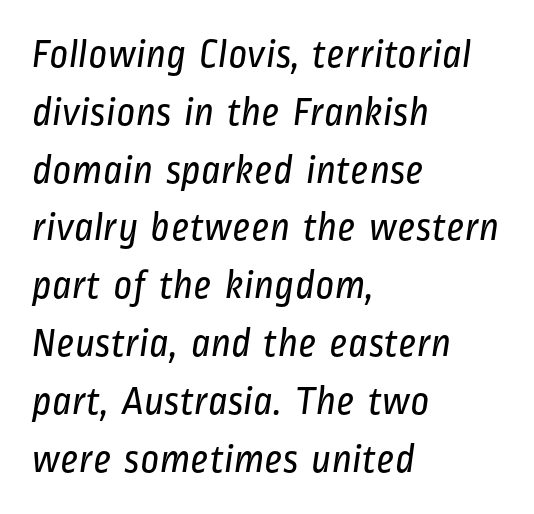
Q: Is the text bold? A: No.
Q: Is the typeface a serif or a sans-serif typeface? A: Sans-serif.
Q: Is the text underlined? A: No.
Q: How is the paragraph aligned? A: Left-aligned.
Q: Is the spacing between letters normal or unusually wide? A: Normal.
Q: Is the spacing between lines tight, normal or loose? A: Normal.
Q: Width (condensed, normal, or wide)? A: Condensed.
Q: Stroke contrast? A: Low.
Q: x-height? A: Medium.
Q: Monospaced? A: No.
